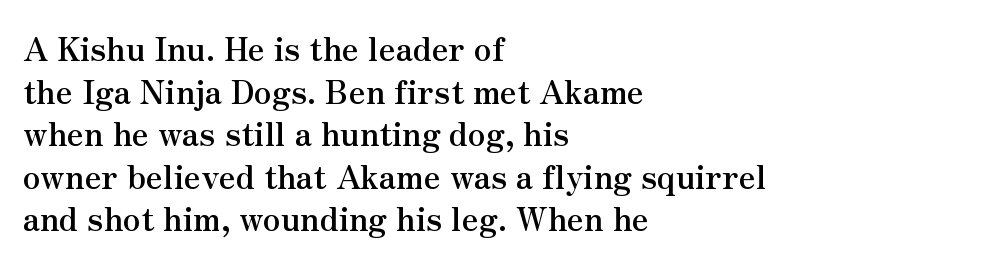
The image shows 32 px semibold serif type, upright; set left-aligned, normal line spacing (1.33x), normal letter spacing, not underlined; medium stroke contrast and a small x-height.
